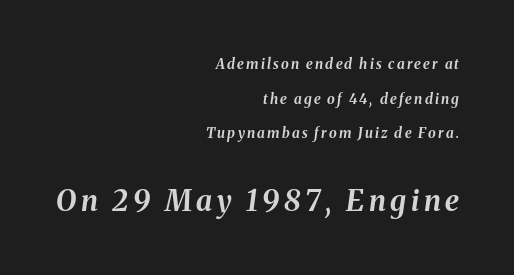
Q: Is the text bold? A: Yes.
Q: Is the text italic (slanted)? A: Yes, it leans right by about 8 degrees.
Q: Is the text underlined? A: No.
Q: How is the paragraph aligned? A: Right-aligned.
Q: Is the spacing between lines tight, normal or loose? A: Loose.
Q: Which block of text is set in a larger size, the first (top) or the second (bottom)? A: The second (bottom) one.
Q: Width (condensed, normal, or wide)? A: Normal.
Q: Stroke contrast? A: Medium.
Q: x-height? A: Medium.
Q: Monospaced? A: No.
